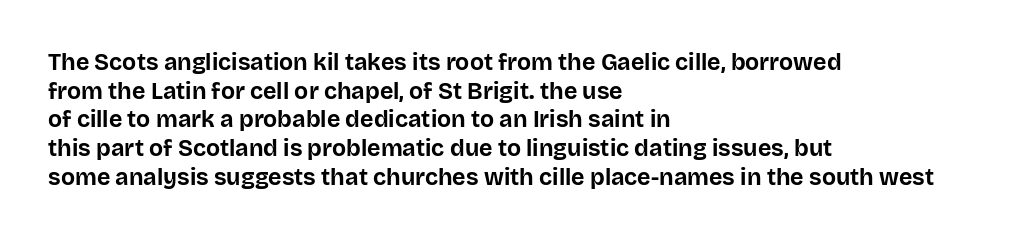
The image shows 23 px bold type, upright; set left-aligned, normal line spacing (1.25x), normal letter spacing, not underlined.
